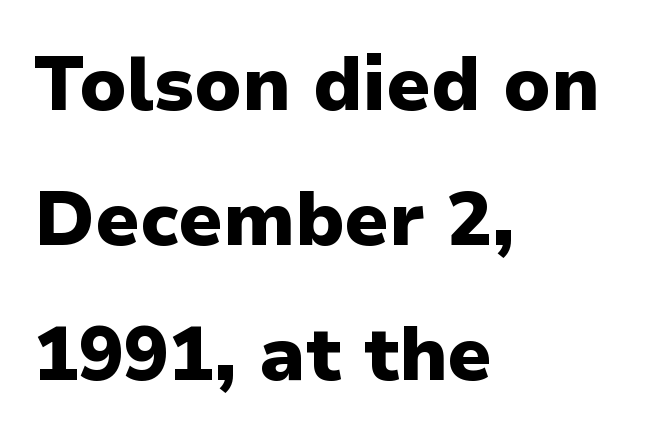
A typesetter would mark this as roman, not italic. The face used here is proportionally spaced, like ordinary book or web type. The rendering uses a bold face; every stroke is thick and dark. Compared with typical body copy, the letter spacing here is the same. Typeset ragged right — the left edge is the straight one. Each letter's strokes conclude bluntly, with no projecting serifs.
